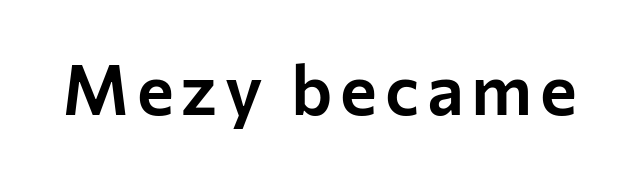
Q: Is the text italic (slanted)? A: No, it is upright.
Q: Is the typeface a serif or a sans-serif typeface? A: Sans-serif.
Q: Is the text underlined? A: No.
Q: Width (condensed, normal, or wide)? A: Normal.
Q: Stroke contrast? A: Low.
Q: x-height? A: Medium.
Q: Monospaced? A: No.
